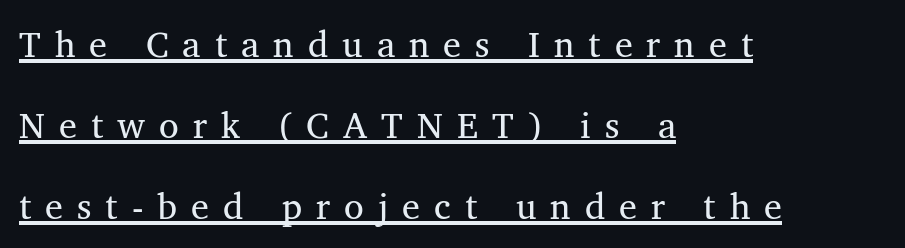
The image shows 36 px regular-weight serif type, upright; set left-aligned, loose line spacing (2.25x), unusually wide letter spacing (+0.39 em), underlined; medium stroke contrast and a medium x-height.
